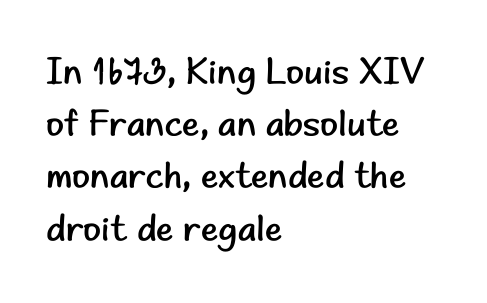
The designer left line spacing at the default. Every stem runs plumb, perpendicular to the baseline. Honestly, the letter spacing is just normal — you wouldn't notice it. The characters display no serif detailing; their extremities are plain. The rendering anchors every line to the left-hand side. The characters are drawn with everyday or finer stroke widths.
